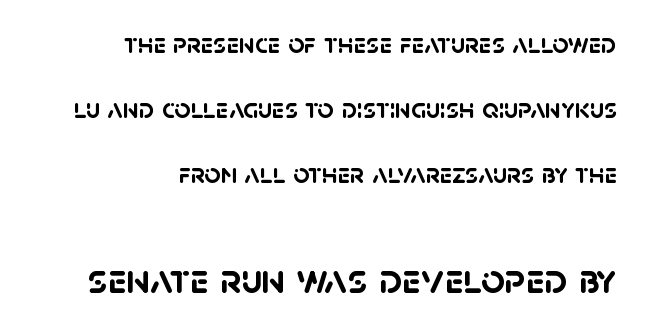
The image shows 42 px semibold sans-serif type; set right-aligned, loose line spacing (2.32x), normal letter spacing, not underlined; the second (bottom) block is 1.5x larger; low stroke contrast and a large x-height.
